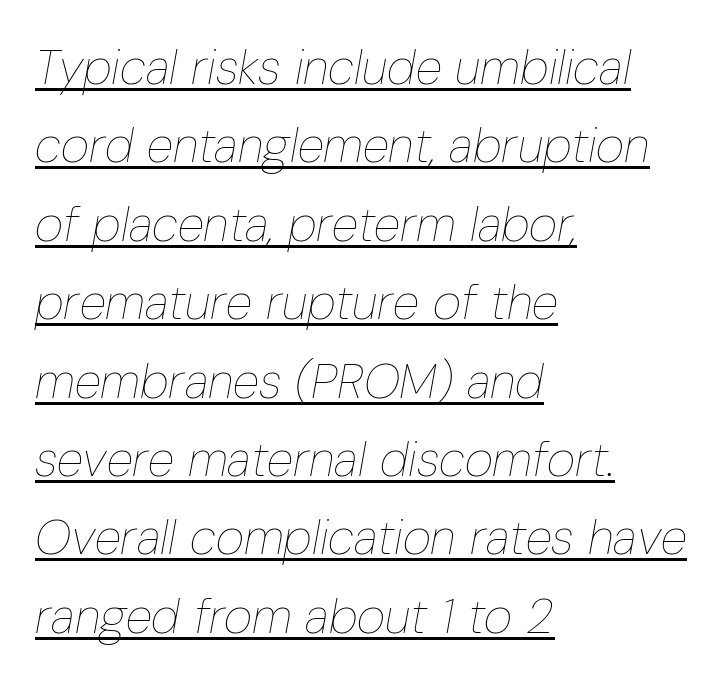
Is there much room between lines? A standard amount, neither cramped nor airy. No extra ink here — the face is not bold. Reading down the block, your eye returns to a fixed left position each line. The text carries the slant typical of an italic or oblique font. Character widths vary here, with narrow letters taking less room than wide ones.
